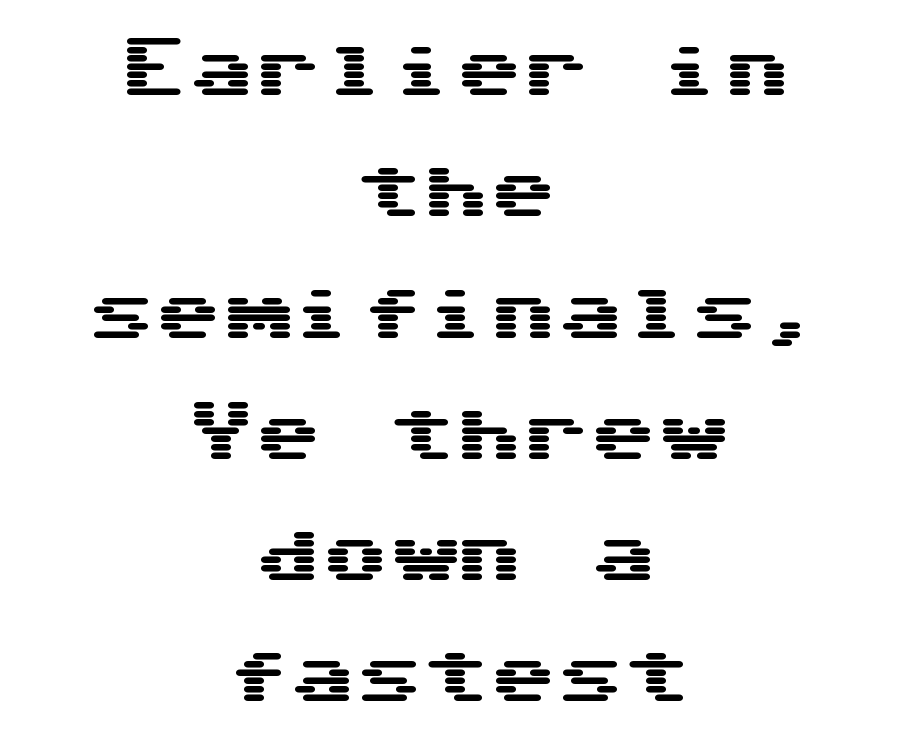
Q: Is the text italic (slanted)? A: No, it is upright.
Q: Is the typeface a serif or a sans-serif typeface? A: Sans-serif.
Q: Is the text underlined? A: No.
Q: How is the paragraph aligned? A: Centered.
Q: Is the spacing between letters normal or unusually wide? A: Normal.
Q: Width (condensed, normal, or wide)? A: Wide.
Q: Stroke contrast? A: Medium.
Q: x-height? A: Medium.
